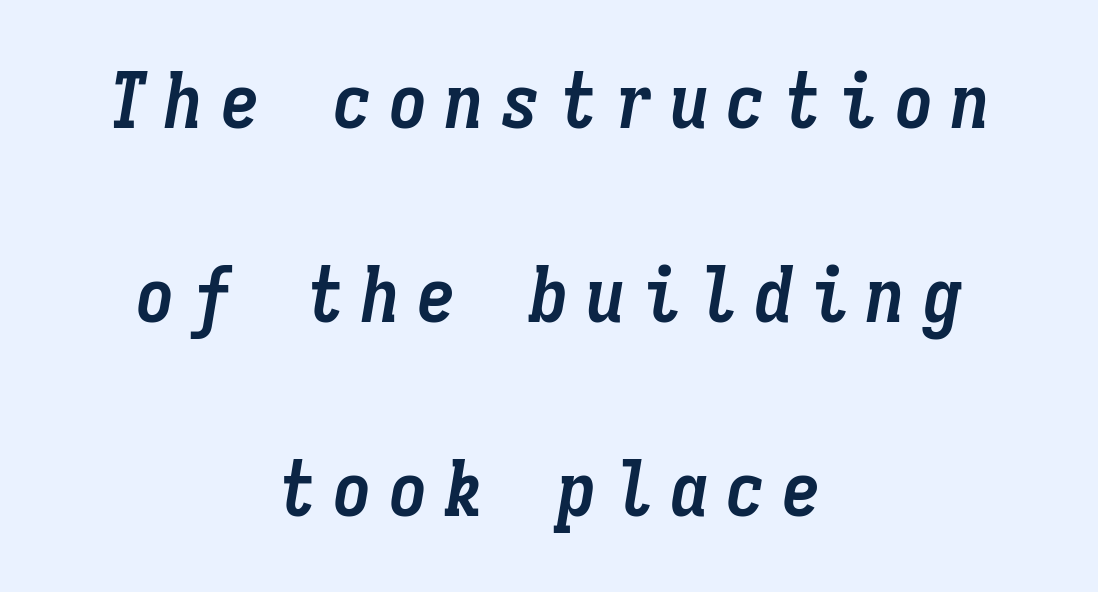
{"italic": "yes", "lean": "right", "slant_degrees": 9, "bold": "yes", "weight": "semibold", "width": "condensed", "stroke_contrast": "low", "x_height": "medium", "monospaced": "yes", "underline": "no", "align": "center", "line_spacing": "loose", "line_spacing_ratio": 2.49, "letter_spacing": "wide", "letter_spacing_em": 0.22, "glyph_px": 78}
